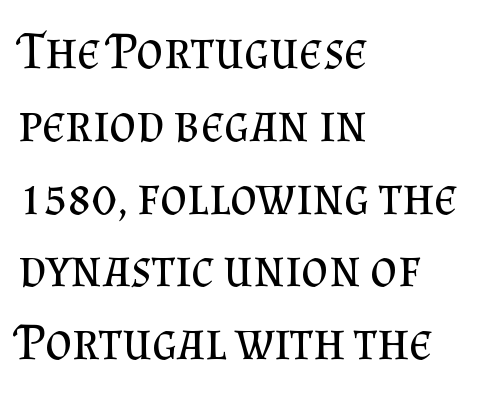
{"serif": "yes", "italic": "no", "bold": "no", "weight": "regular", "width": "normal", "stroke_contrast": "medium", "x_height": "small", "monospaced": "no", "underline": "no", "align": "left", "line_spacing": "normal", "line_spacing_ratio": 1.4, "letter_spacing": "normal", "letter_spacing_em": 0.0, "glyph_px": 52}
